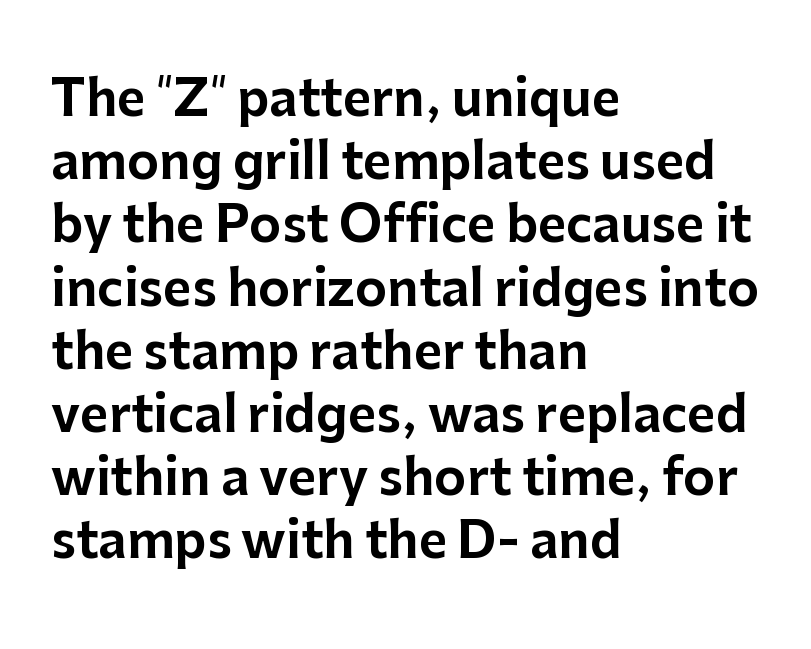
Q: Is the text italic (slanted)? A: No, it is upright.
Q: Is the typeface a serif or a sans-serif typeface? A: Sans-serif.
Q: Is the text underlined? A: No.
Q: How is the paragraph aligned? A: Left-aligned.
Q: Is the spacing between letters normal or unusually wide? A: Normal.
Q: Is the spacing between lines tight, normal or loose? A: Normal.
Q: Width (condensed, normal, or wide)? A: Normal.
Q: Stroke contrast? A: Low.
Q: x-height? A: Medium.
Q: Monospaced? A: No.
